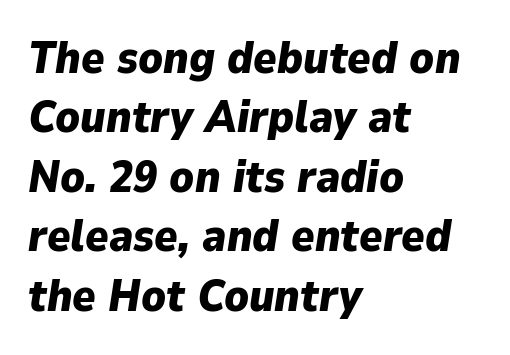
{"italic": "yes", "lean": "right", "slant_degrees": 9, "bold": "yes", "weight": "heavy", "width": "normal", "stroke_contrast": "low", "x_height": "medium", "monospaced": "no", "underline": "no", "align": "left", "line_spacing": "normal", "line_spacing_ratio": 1.35, "letter_spacing": "normal", "letter_spacing_em": 0.0, "glyph_px": 44}
